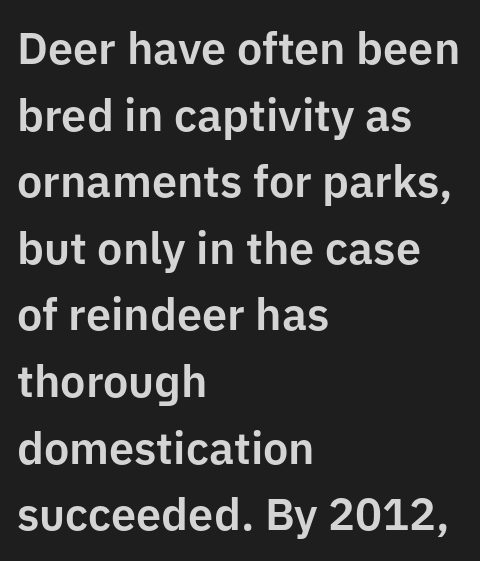
Q: Is the text italic (slanted)? A: No, it is upright.
Q: Is the typeface a serif or a sans-serif typeface? A: Sans-serif.
Q: Is the text underlined? A: No.
Q: How is the paragraph aligned? A: Left-aligned.
Q: Is the spacing between letters normal or unusually wide? A: Normal.
Q: Is the spacing between lines tight, normal or loose? A: Normal.
Q: Width (condensed, normal, or wide)? A: Normal.
Q: Stroke contrast? A: Low.
Q: x-height? A: Medium.
Q: Monospaced? A: No.
